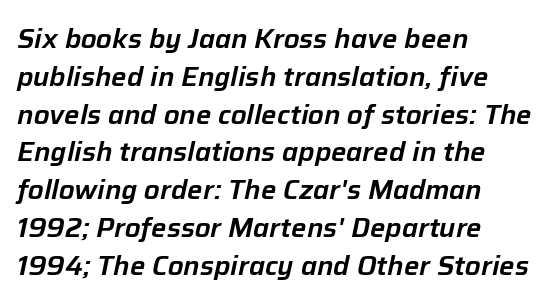
{"italic": "yes", "lean": "right", "slant_degrees": 12, "underline": "no", "align": "left", "line_spacing": "normal", "line_spacing_ratio": 1.4, "letter_spacing": "normal", "letter_spacing_em": 0.0, "glyph_px": 27}
